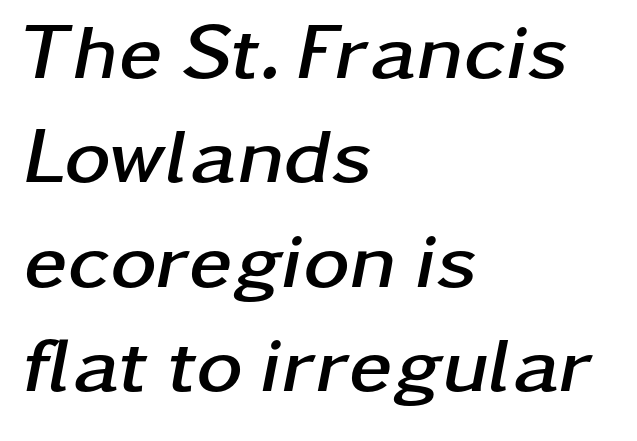
{"italic": "yes", "lean": "right", "slant_degrees": 11, "bold": "yes", "weight": "semibold", "width": "wide", "stroke_contrast": "low", "x_height": "medium", "monospaced": "no", "underline": "no", "align": "left", "line_spacing": "normal", "line_spacing_ratio": 1.32, "letter_spacing": "normal", "letter_spacing_em": 0.0, "glyph_px": 79}
